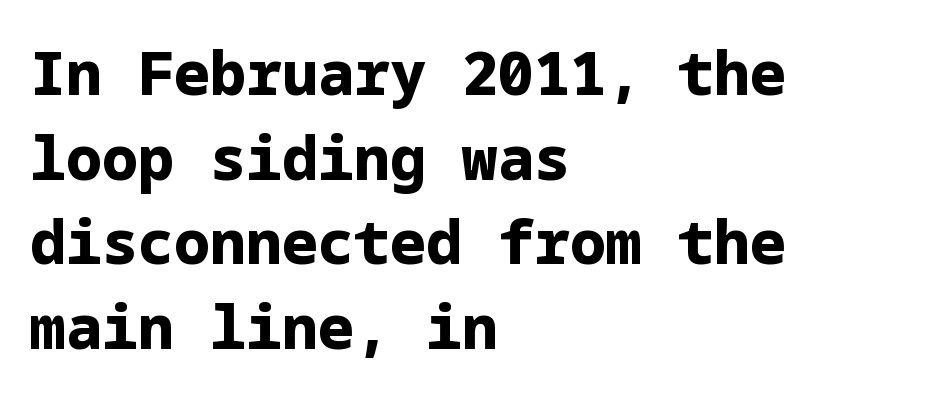
The image shows 60 px bold sans-serif type, upright; set left-aligned, normal line spacing (1.41x), normal letter spacing, not underlined; low stroke contrast and a medium x-height.
